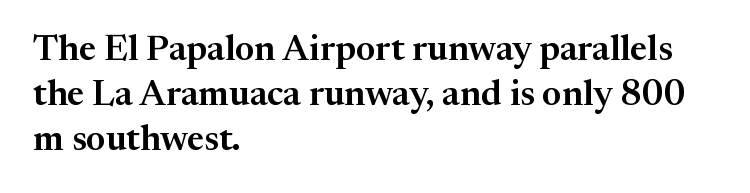
The image shows 36 px serif type, upright; set left-aligned, normal line spacing (1.25x), normal letter spacing, not underlined; medium stroke contrast and a medium x-height.
